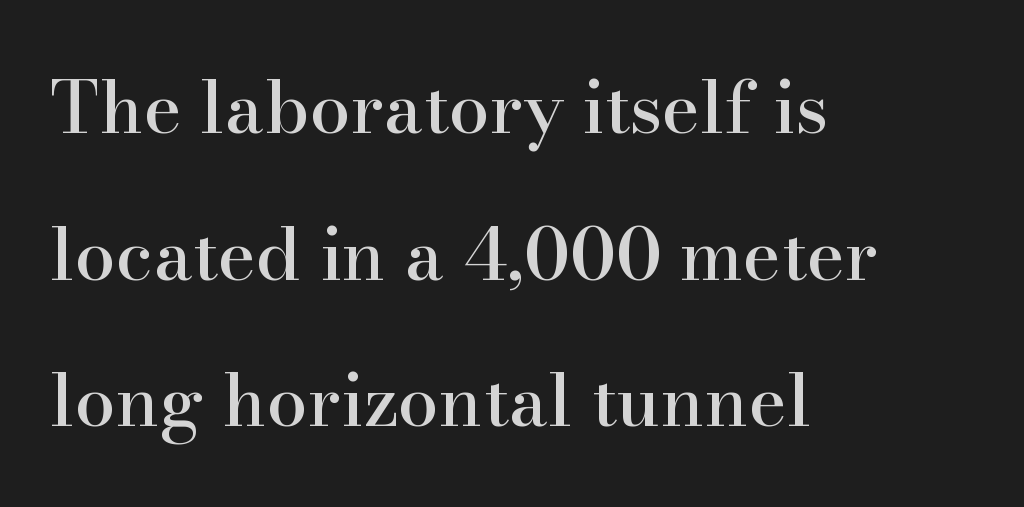
The image shows 73 px serif type, upright; set left-aligned, loose line spacing (2.01x), normal letter spacing, not underlined; high stroke contrast and a small x-height.
